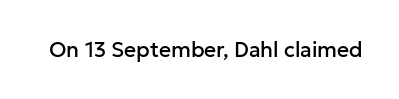
The image shows 21 px text type, upright; set normal letter spacing, not underlined.
